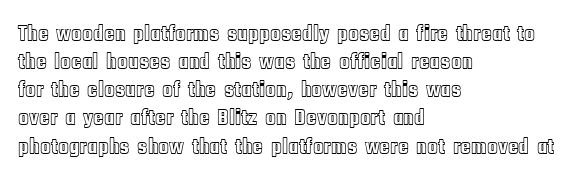
Q: Is the text italic (slanted)? A: No, it is upright.
Q: Is the text underlined? A: No.
Q: How is the paragraph aligned? A: Left-aligned.
Q: Is the spacing between letters normal or unusually wide? A: Normal.
Q: Is the spacing between lines tight, normal or loose? A: Normal.
